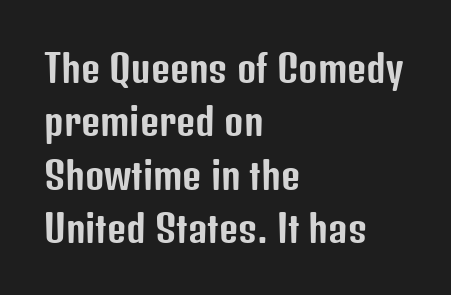
Q: Is the text italic (slanted)? A: No, it is upright.
Q: Is the typeface a serif or a sans-serif typeface? A: Sans-serif.
Q: Is the text underlined? A: No.
Q: How is the paragraph aligned? A: Left-aligned.
Q: Is the spacing between letters normal or unusually wide? A: Normal.
Q: Is the spacing between lines tight, normal or loose? A: Normal.
Q: Width (condensed, normal, or wide)? A: Condensed.
Q: Stroke contrast? A: Low.
Q: x-height? A: Medium.
Q: Monospaced? A: No.
